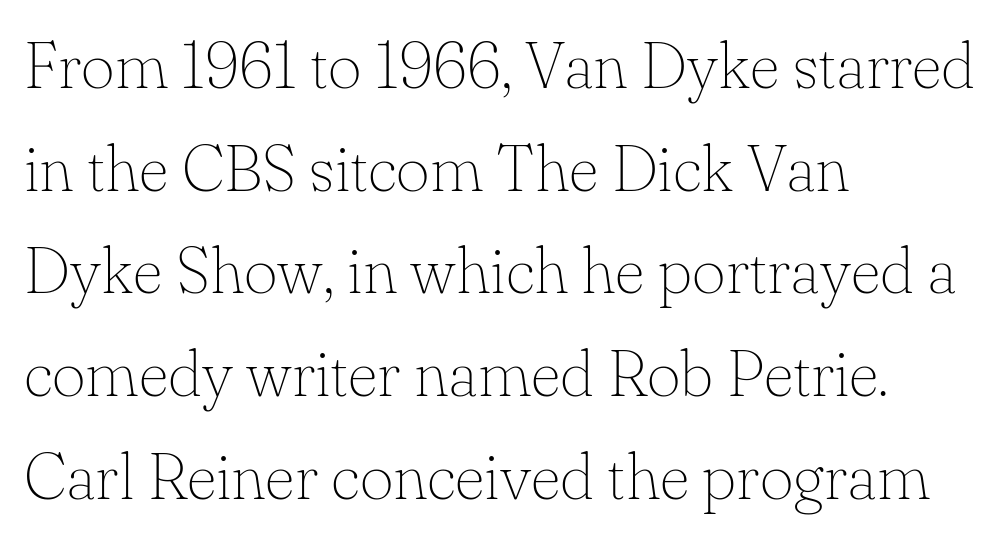
Q: Is the text bold? A: No.
Q: Is the text italic (slanted)? A: No, it is upright.
Q: Is the typeface a serif or a sans-serif typeface? A: Serif.
Q: Is the text underlined? A: No.
Q: How is the paragraph aligned? A: Left-aligned.
Q: Is the spacing between letters normal or unusually wide? A: Normal.
Q: Is the spacing between lines tight, normal or loose? A: Normal.
Q: Width (condensed, normal, or wide)? A: Normal.
Q: Stroke contrast? A: Low.
Q: x-height? A: Small.
Q: Monospaced? A: No.
